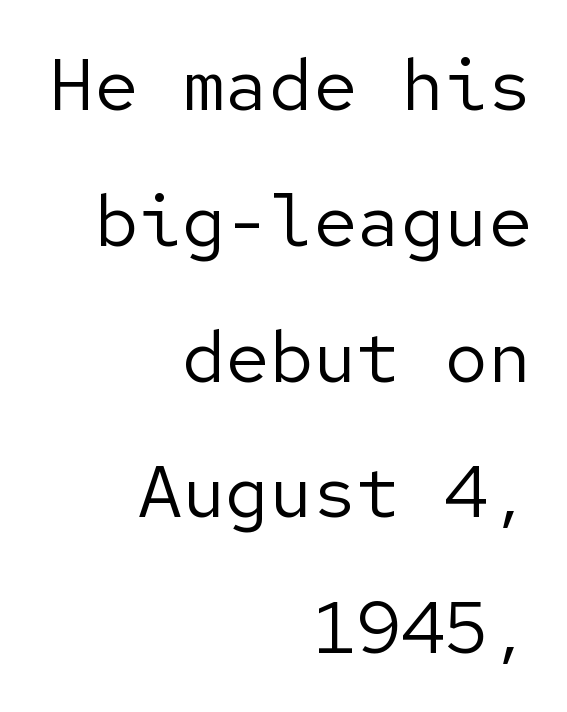
The image shows 73 px regular-weight sans-serif type, upright; set right-aligned, line spacing 1.86x, normal letter spacing, not underlined; low stroke contrast and a medium x-height.
